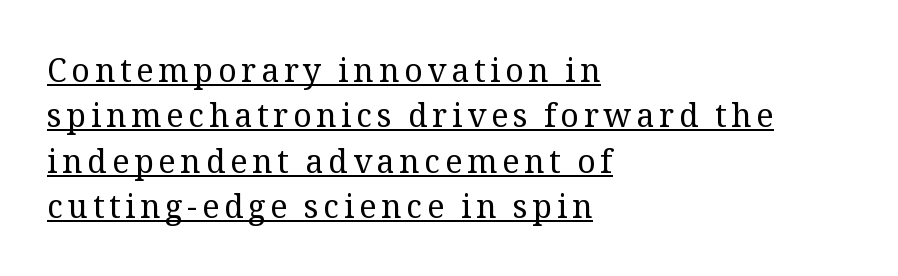
The image shows 32 px regular-weight serif type, upright; set left-aligned, normal line spacing (1.42x), underlined; medium stroke contrast and a medium x-height.
